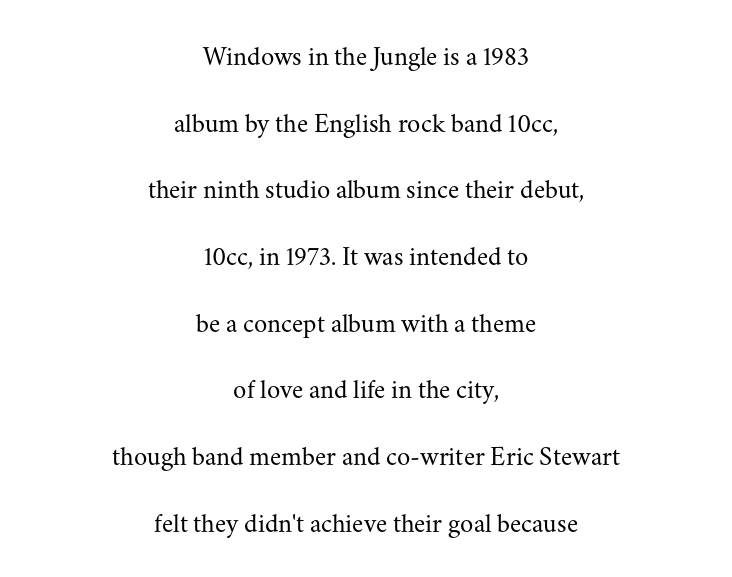
When letters stand straight like this, we call the style roman or upright. The weight tops out at a normal text grade. Glance below the letters and you will spot only blank space. Layout note: lines centered. Honestly, the letter spacing is just normal — you wouldn't notice it.
